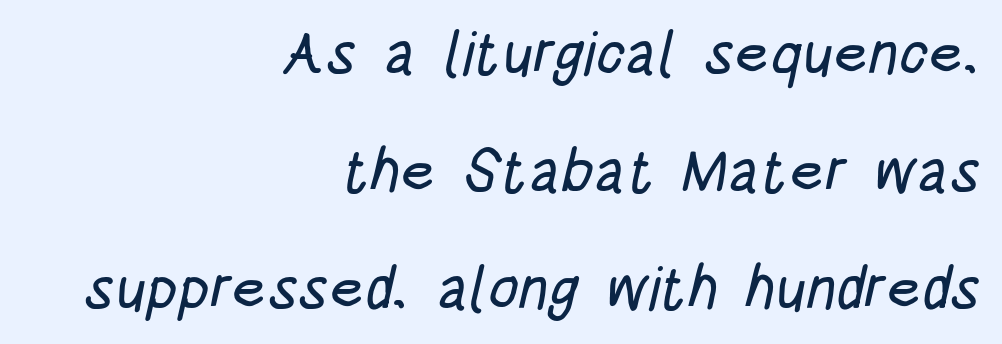
Q: Is the typeface a serif or a sans-serif typeface? A: Sans-serif.
Q: Is the text underlined? A: No.
Q: How is the paragraph aligned? A: Right-aligned.
Q: Is the spacing between letters normal or unusually wide? A: Normal.
Q: Is the spacing between lines tight, normal or loose? A: Loose.
Q: Width (condensed, normal, or wide)? A: Condensed.
Q: Stroke contrast? A: Low.
Q: x-height? A: Large.
Q: Monospaced? A: No.
